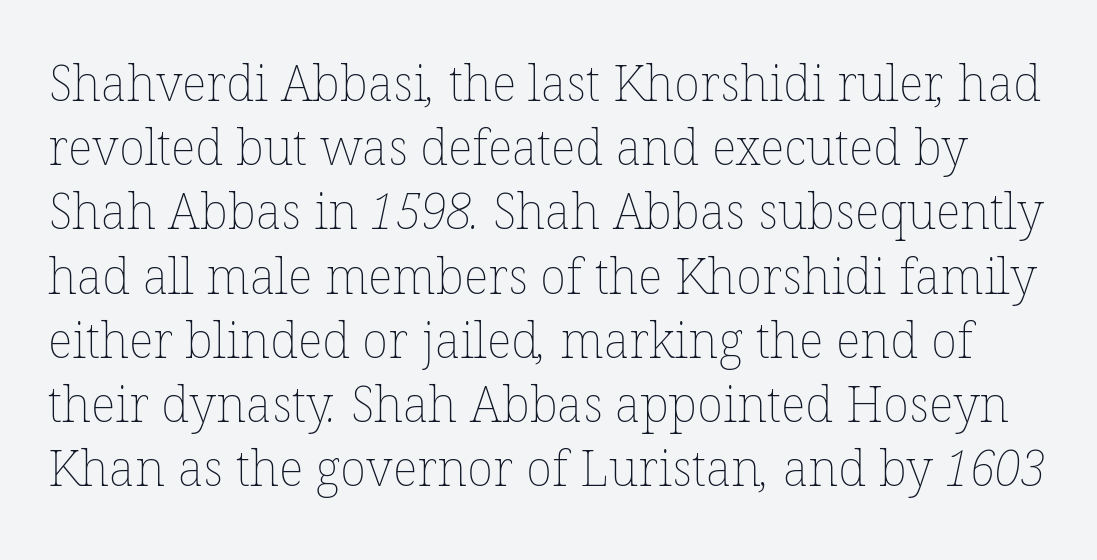
Check the space under the baseline: it is left empty. The line-height multiplier appears to be the usual default. Note the varied advance widths — an 'i' is clearly narrower than an 'm'. Standard letterfit; no display-style spreading of the glyphs. These glyphs show unthickened strokes, regular width or finer.
